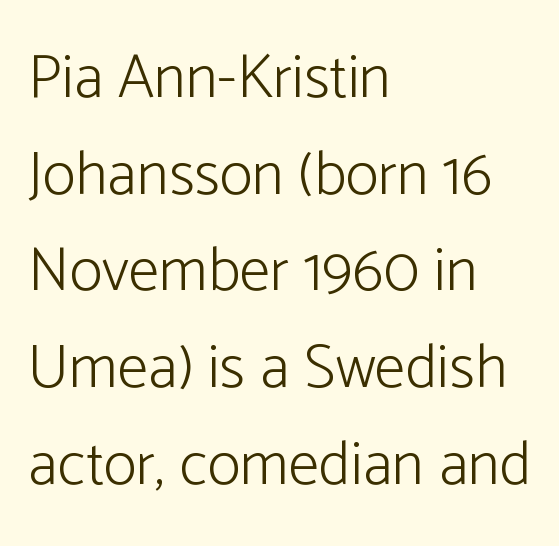
{"serif": "no", "italic": "no", "bold": "no", "weight": "light", "width": "normal", "stroke_contrast": "low", "x_height": "medium", "monospaced": "no", "underline": "no", "align": "left", "line_spacing": "normal", "line_spacing_ratio": 1.56, "letter_spacing": "normal", "letter_spacing_em": 0.0, "glyph_px": 62}
